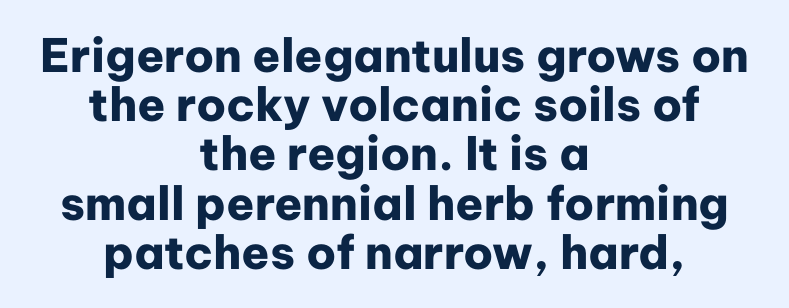
The image shows 46 px heavy sans-serif type, upright; set centered, tight line spacing (1.07x), normal letter spacing, not underlined; low stroke contrast and a medium x-height.
